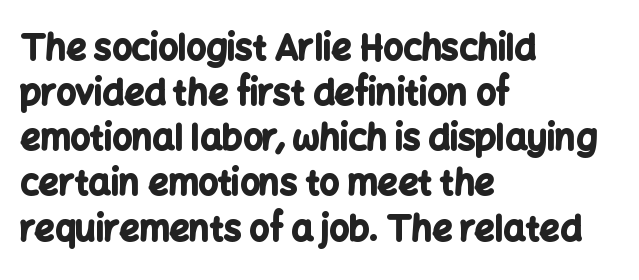
The image shows 35 px bold sans-serif type, upright; set left-aligned, normal line spacing (1.29x), normal letter spacing, not underlined; low stroke contrast and a medium x-height.
